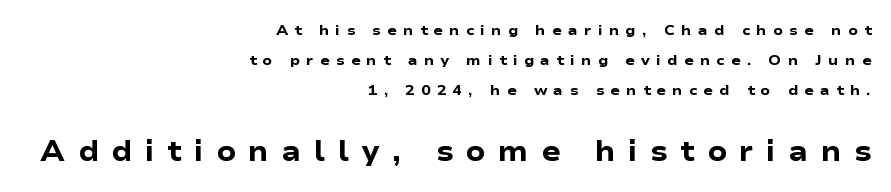
Q: Is the text bold? A: Yes.
Q: Is the text italic (slanted)? A: No, it is upright.
Q: Is the typeface a serif or a sans-serif typeface? A: Sans-serif.
Q: Is the text underlined? A: No.
Q: How is the paragraph aligned? A: Right-aligned.
Q: Is the spacing between letters normal or unusually wide? A: Unusually wide.
Q: Is the spacing between lines tight, normal or loose? A: Loose.
Q: Which block of text is set in a larger size, the first (top) or the second (bottom)? A: The second (bottom) one.
Q: Width (condensed, normal, or wide)? A: Wide.
Q: Stroke contrast? A: Low.
Q: x-height? A: Medium.
Q: Monospaced? A: No.
